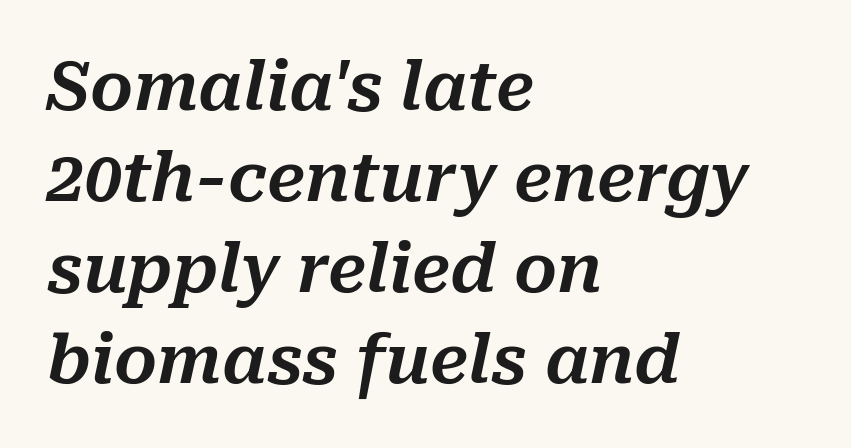
The image shows 67 px text type, italic (leaning right); set left-aligned, normal line spacing (1.36x), normal letter spacing, not underlined; medium stroke contrast and a medium x-height.
